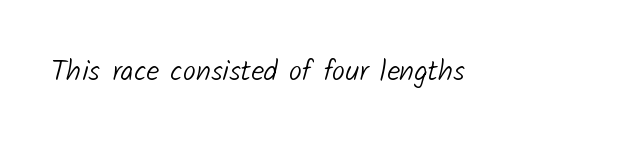
Plain, unruled lines of type. Note the varied advance widths — an 'i' is clearly narrower than an 'm'. The passage shown has conventional tracking throughout. In terms of letterform style, serifs are entirely absent.
